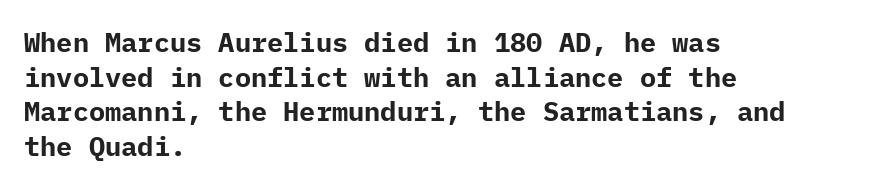
The image shows 27 px bold type, upright; set left-aligned, normal line spacing (1.28x), normal letter spacing, not underlined.
